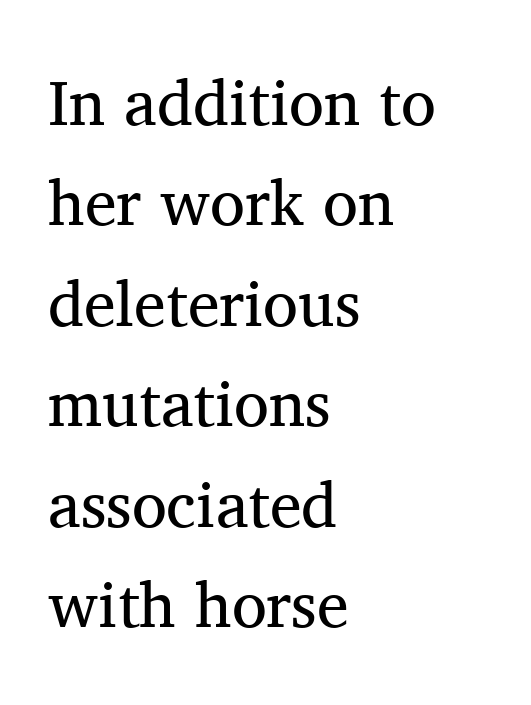
The paragraph shown leans on its left margin. Nothing unusual about the tracking: characters are spaced as the font intends. You can tell it's not italic because the verticals are truly vertical. This sample has the flowing, uneven cadence of proportional lettering. The block of text has a typical density, with ordinary space between rows. The font sits on the lighter half of the weight spectrum, regular included.
